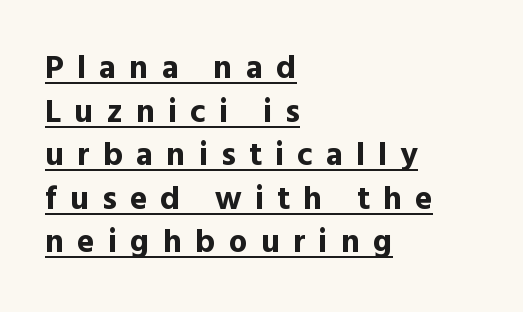
Q: Is the text bold? A: Yes.
Q: Is the text italic (slanted)? A: No, it is upright.
Q: Is the typeface a serif or a sans-serif typeface? A: Sans-serif.
Q: Is the text underlined? A: Yes.
Q: How is the paragraph aligned? A: Left-aligned.
Q: Is the spacing between letters normal or unusually wide? A: Unusually wide.
Q: Is the spacing between lines tight, normal or loose? A: Normal.
Q: Width (condensed, normal, or wide)? A: Normal.
Q: x-height? A: Medium.
Q: Monospaced? A: No.
